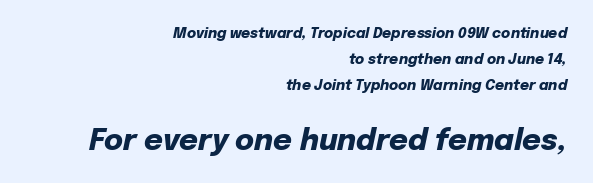
{"italic": "yes", "lean": "right", "slant_degrees": 12, "bold": "yes", "weight": "heavy", "width": "normal", "stroke_contrast": "low", "x_height": "medium", "monospaced": "no", "underline": "no", "align": "right", "line_spacing_ratio": 1.85, "letter_spacing": "normal", "letter_spacing_em": 0.0, "larger_block": "second", "size_ratio": 2.07, "glyph_px": 29}
